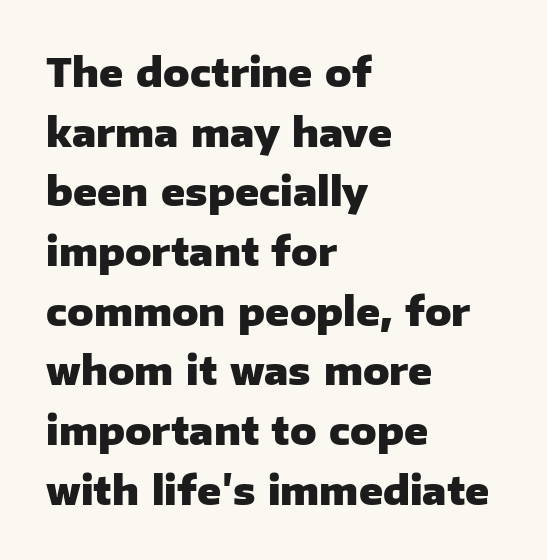
Layout note: lines flush left. The horizontal fit of the characters is conventional and even. Is this a fixed-width face? No — the glyphs have proportional, varying widths. The space directly below the letters is spotless. Compared with typical paragraphs, the rows here are spaced about the same.
